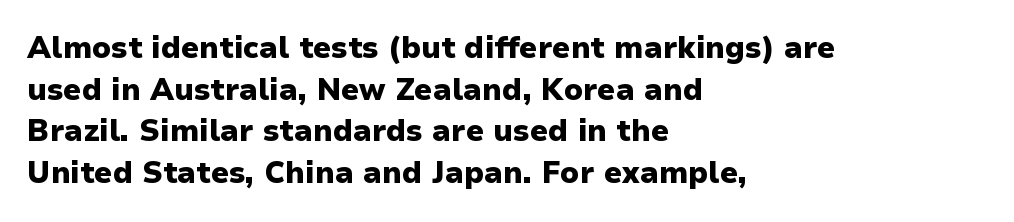
Typographically, this falls in the sans-serif category. Note the varied advance widths — an 'i' is clearly narrower than an 'm'. The setting favours the left margin, as ordinary paragraphs usually do. Glyph-to-glyph distance matches everyday printed text. The axis of the letterforms is exactly vertical. The passage shown is emphatically bold.
